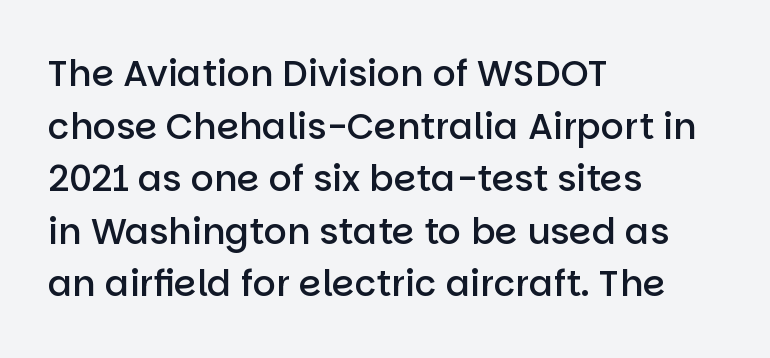
The letters stand upright; this is a roman face. The rendering anchors every line to the left-hand side. You can tell from the bare stems that sans-serif type was used. Characters follow at the spacing the type designer built in. The face used here is proportionally spaced, like ordinary book or web type.
